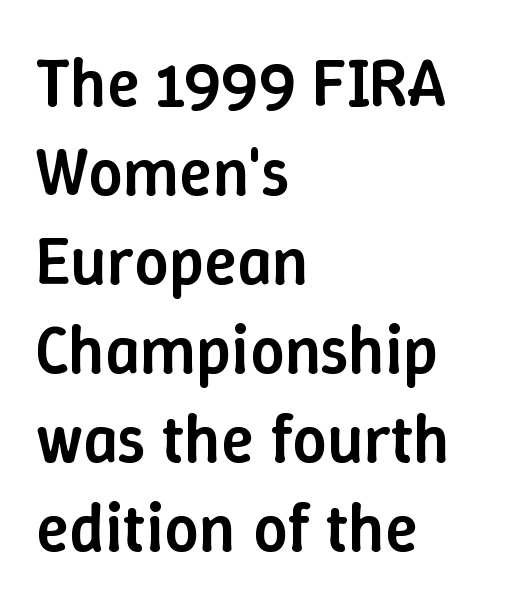
{"italic": "no", "bold": "semi", "weight": "semibold", "width": "normal", "stroke_contrast": "low", "x_height": "medium", "monospaced": "no", "underline": "no", "align": "left", "line_spacing": "normal", "line_spacing_ratio": 1.31, "letter_spacing": "normal", "letter_spacing_em": 0.0, "glyph_px": 68}
